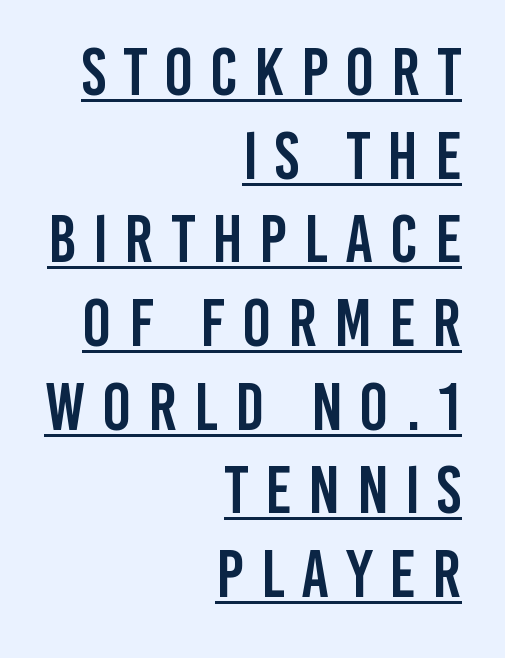
The image shows 68 px condensed sans-serif type, upright; set right-aligned, line spacing 1.23x, unusually wide letter spacing (+0.25 em), underlined; low stroke contrast and a large x-height.
